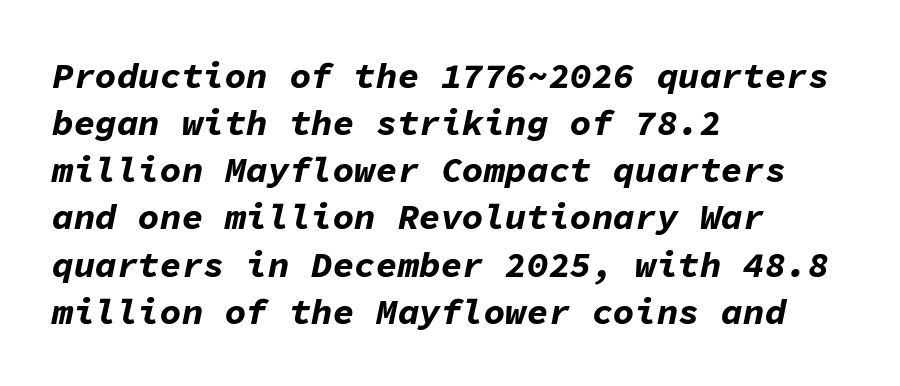
The image shows 36 px bold type, italic (leaning right), monospaced; set left-aligned, normal line spacing (1.31x), normal letter spacing, not underlined; low stroke contrast and a medium x-height.
